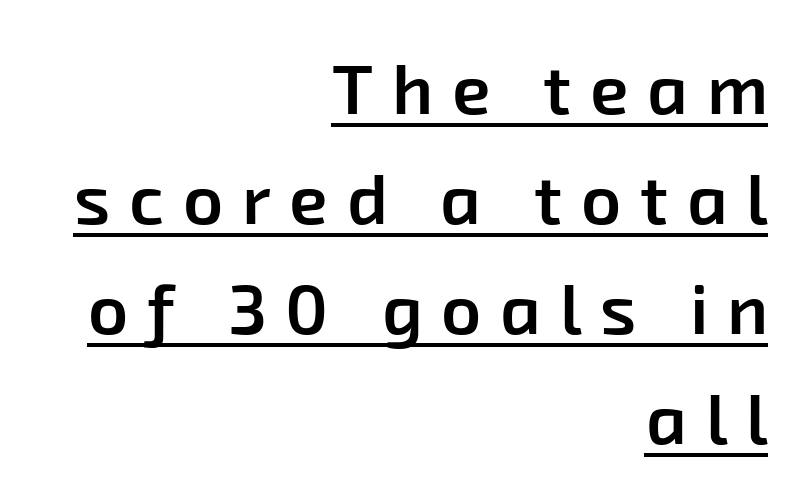
The lines are quadded right. Unlike a traditional serif, this face leaves its strokes unadorned. The tracking jumps out immediately: characters are airy and widely separated. Glance below the letters and you will spot a drawn line.
